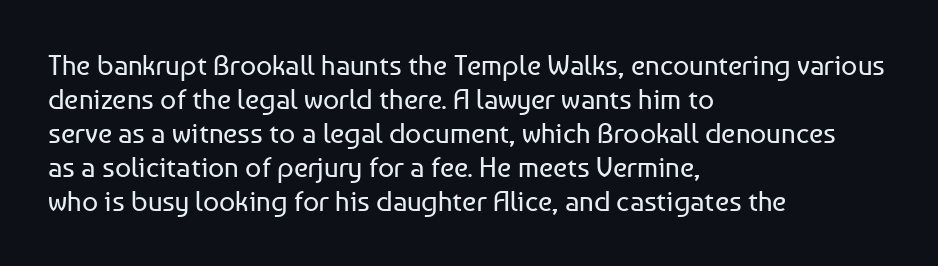
{"serif": "no", "italic": "no", "bold": "no", "weight": "regular", "width": "normal", "stroke_contrast": "low", "x_height": "medium", "monospaced": "no", "underline": "no", "align": "left", "line_spacing_ratio": 1.21, "letter_spacing": "normal", "letter_spacing_em": 0.0, "glyph_px": 28}
